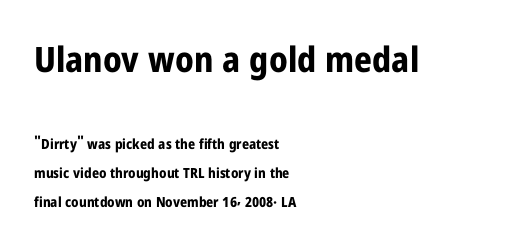
The initial chunk of copy outweighs the following chunk in type size. Bold? Absolutely — the strokes are thick and heavy. Standard letterfit; no display-style spreading of the glyphs. This is roman type, the default non-slanted kind. Quick note: underline off.
